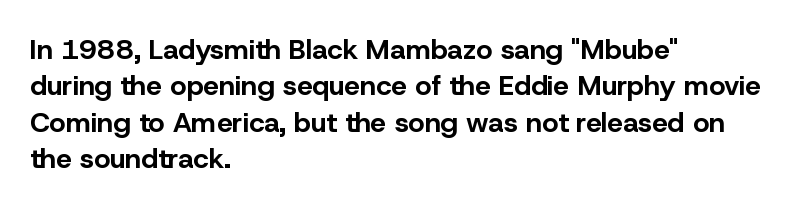
Q: Is the text bold? A: Yes.
Q: Is the text italic (slanted)? A: No, it is upright.
Q: Is the typeface a serif or a sans-serif typeface? A: Sans-serif.
Q: Is the text underlined? A: No.
Q: How is the paragraph aligned? A: Left-aligned.
Q: Is the spacing between letters normal or unusually wide? A: Normal.
Q: Is the spacing between lines tight, normal or loose? A: Normal.
Q: Width (condensed, normal, or wide)? A: Normal.
Q: Stroke contrast? A: Low.
Q: x-height? A: Medium.
Q: Monospaced? A: No.
